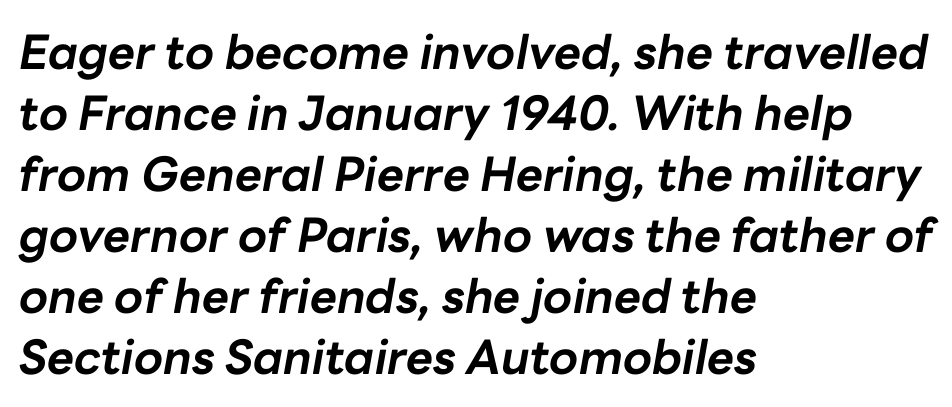
{"italic": "yes", "lean": "right", "slant_degrees": 10, "bold": "yes", "weight": "bold", "width": "normal", "stroke_contrast": "low", "x_height": "medium", "monospaced": "no", "underline": "no", "align": "left", "line_spacing": "normal", "line_spacing_ratio": 1.3, "letter_spacing": "normal", "letter_spacing_em": 0.0, "glyph_px": 47}
